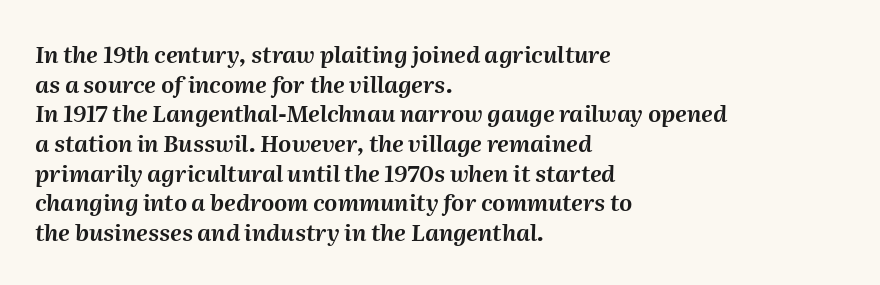
Nobody touched the tracking dial on this one. Notice how descenders clear the ascenders below comfortably — that's standard leading. Emphasis-style slanted type is in use. Every row of glyphs begins at an identical x-position on the left. The space beneath each line is pristine and unruled.
